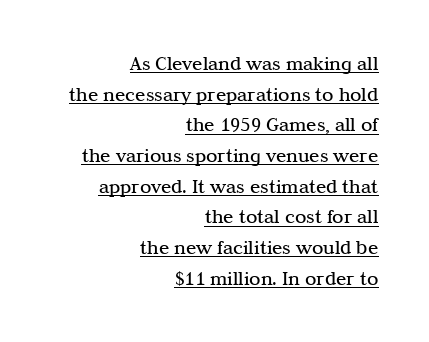
Q: Is the text bold? A: No.
Q: Is the text italic (slanted)? A: No, it is upright.
Q: Is the text underlined? A: Yes.
Q: How is the paragraph aligned? A: Right-aligned.
Q: Is the spacing between letters normal or unusually wide? A: Normal.
Q: Is the spacing between lines tight, normal or loose? A: Normal.
